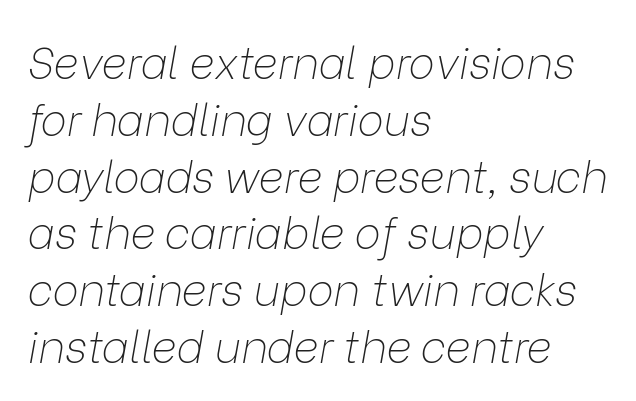
Each letter keeps its own natural width here, so spacing adapts to shape. A quiet, ordinary-to-light weight characterises the typeface. The leading is moderate, giving the passage an even texture. Notice how the stems are inclined rather than vertical — that's the hallmark of italics.
